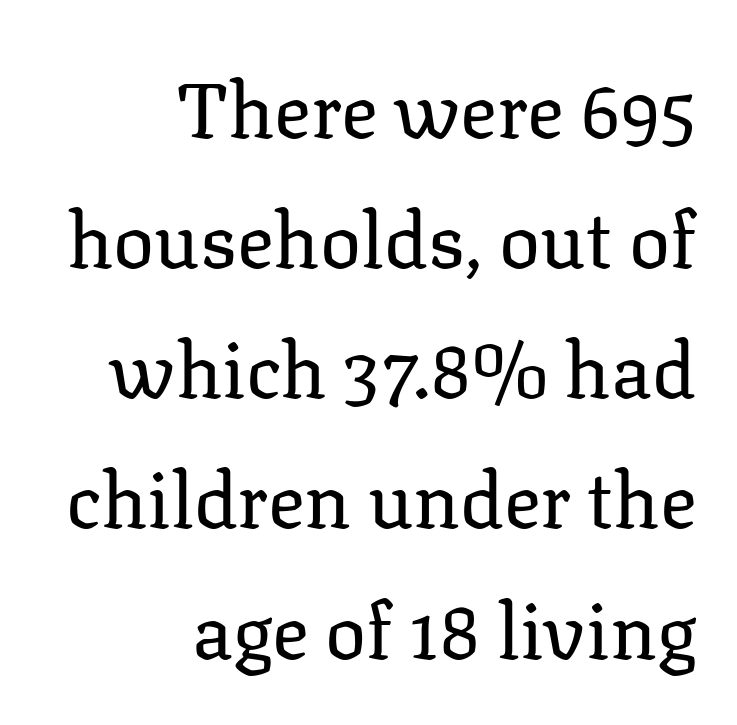
The image shows 77 px regular-weight serif type, upright; set right-aligned, normal line spacing (1.69x), normal letter spacing, not underlined; low stroke contrast and a medium x-height.
